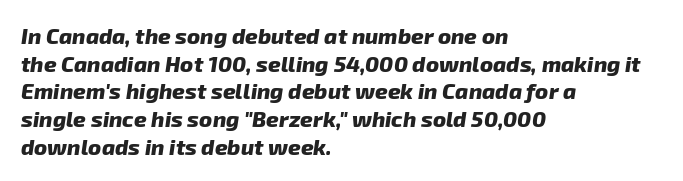
{"bold": "yes", "underline": "no", "align": "left", "line_spacing": "normal", "line_spacing_ratio": 1.26, "letter_spacing": "normal", "letter_spacing_em": 0.0, "glyph_px": 22}
